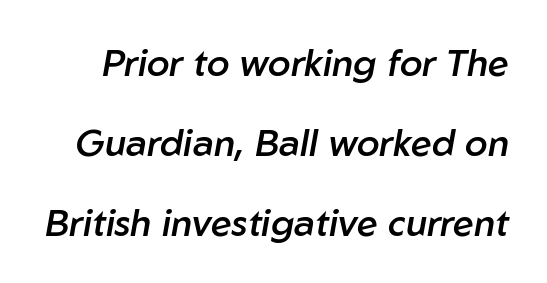
Q: Is the text bold? A: Semi-bold.
Q: Is the text italic (slanted)? A: Yes, it leans right by about 10 degrees.
Q: Is the text underlined? A: No.
Q: Is the spacing between letters normal or unusually wide? A: Normal.
Q: Is the spacing between lines tight, normal or loose? A: Loose.
Q: Width (condensed, normal, or wide)? A: Normal.
Q: Stroke contrast? A: Low.
Q: x-height? A: Medium.
Q: Monospaced? A: No.
